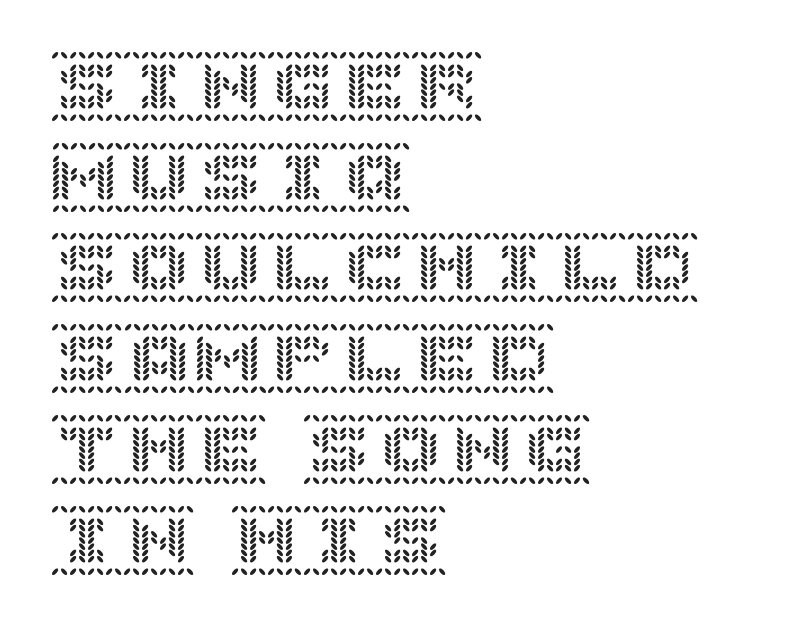
{"italic": "no", "width": "normal", "x_height": "large", "underline": "no", "align": "left", "line_spacing": "normal", "line_spacing_ratio": 1.26, "letter_spacing": "normal", "letter_spacing_em": 0.0, "glyph_px": 72}
